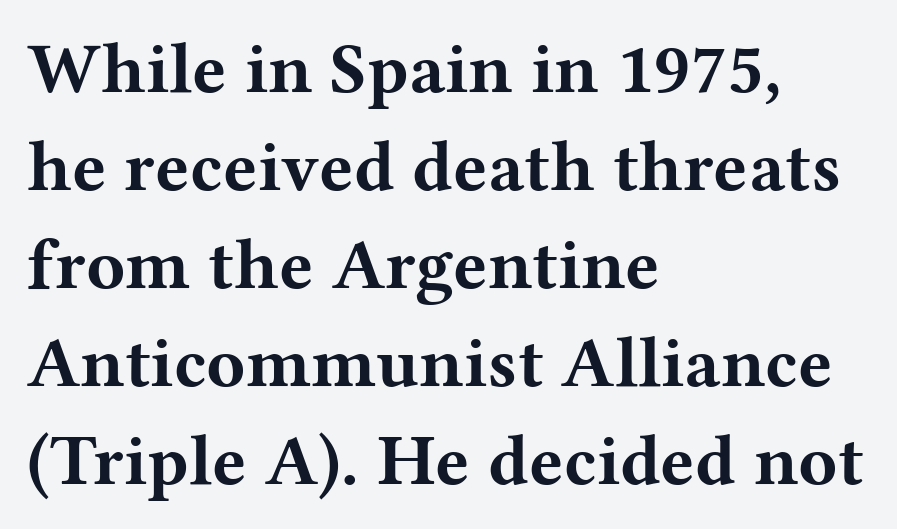
{"serif": "yes", "italic": "no", "bold": "yes", "weight": "bold", "width": "wide", "stroke_contrast": "medium", "x_height": "medium", "monospaced": "no", "underline": "no", "align": "left", "line_spacing": "normal", "line_spacing_ratio": 1.36, "letter_spacing": "normal", "letter_spacing_em": 0.0, "glyph_px": 72}
